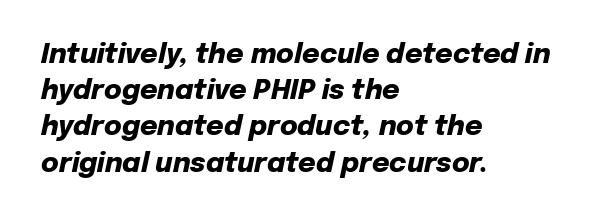
The glyphs have the mass of a bold cut. Vertically, the passage feels balanced, rows spaced as you'd expect. The specimen omits any rule beneath the text block's lines. The passage is arranged the way most books set body copy — flush left.
